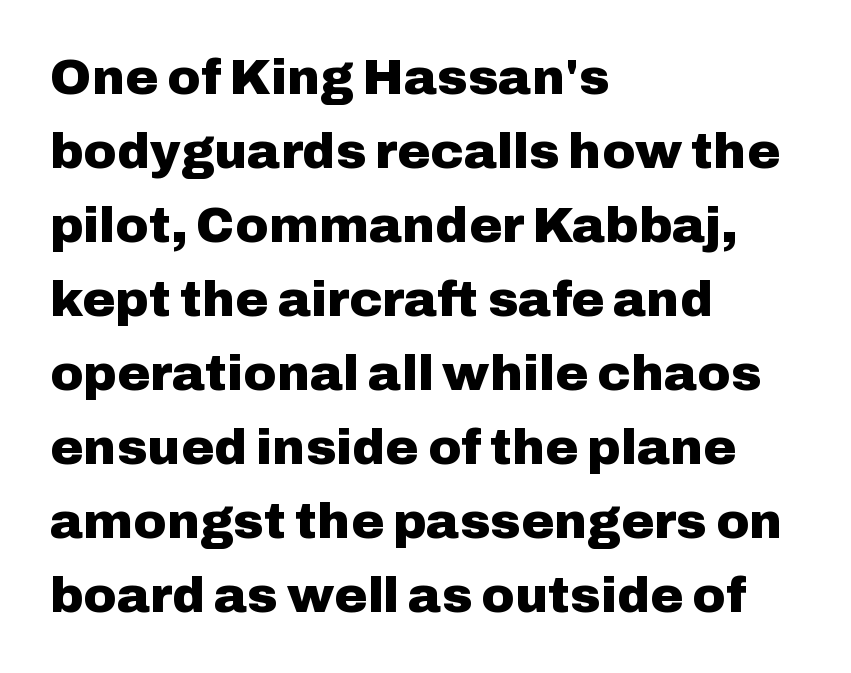
The image shows 50 px heavy sans-serif type, upright; set left-aligned, normal line spacing (1.48x), normal letter spacing, not underlined; low stroke contrast and a medium x-height.
